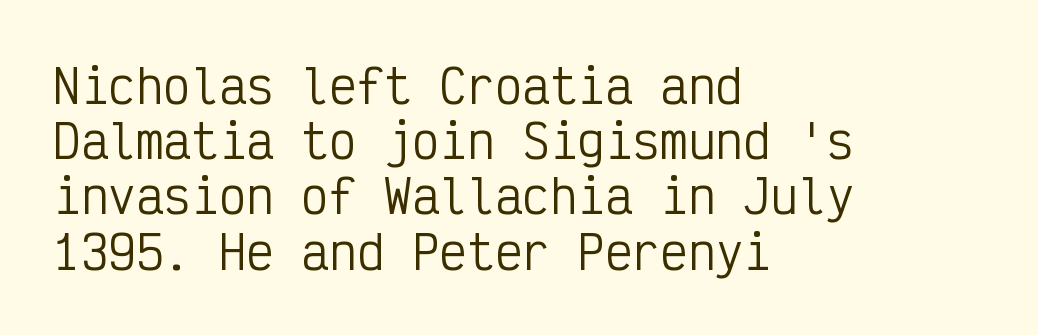
Characters follow at the spacing the type designer built in. These lines are rendered in a fixed-pitch font. To sum up the face: it is a sans, with no serifs. Leftover space on each line is placed entirely after the last word. The area under the type is left untouched. The lettering holds an erect, upright posture throughout.
